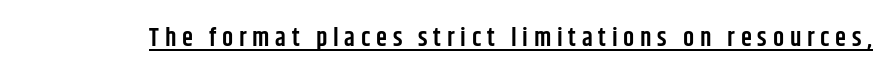
The image shows 25 px text type, upright; set unusually wide letter spacing (+0.23 em), underlined.
